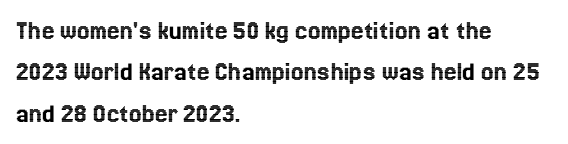
Varying glyph widths throughout — classic text-font behaviour. Compared with a centered layout, this one pins lines to the left instead. Honestly, there is no underline to notice here at all. Interline gaps are of average width in this sample. Posture: vertical. Standard letterfit; no display-style spreading of the glyphs.
